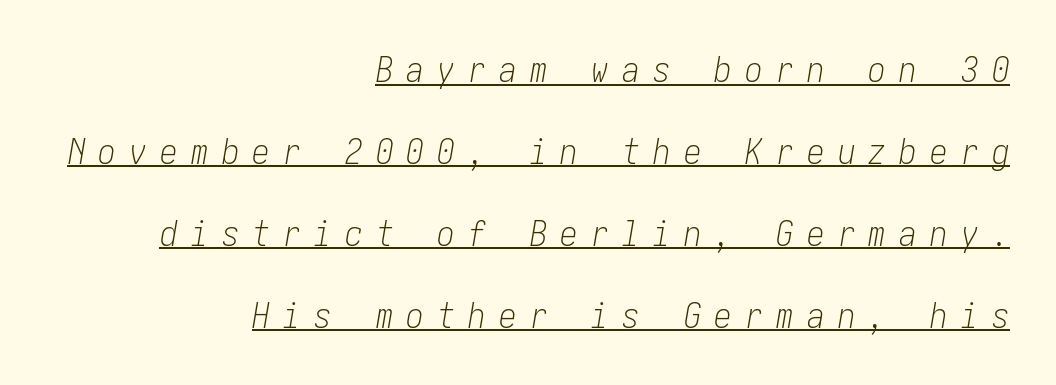
{"italic": "yes", "lean": "right", "slant_degrees": 10, "bold": "no", "weight": "light", "width": "condensed", "stroke_contrast": "low", "x_height": "medium", "underline": "yes", "align": "right", "line_spacing": "loose", "line_spacing_ratio": 2.34, "letter_spacing": "wide", "letter_spacing_em": 0.38, "glyph_px": 35}
